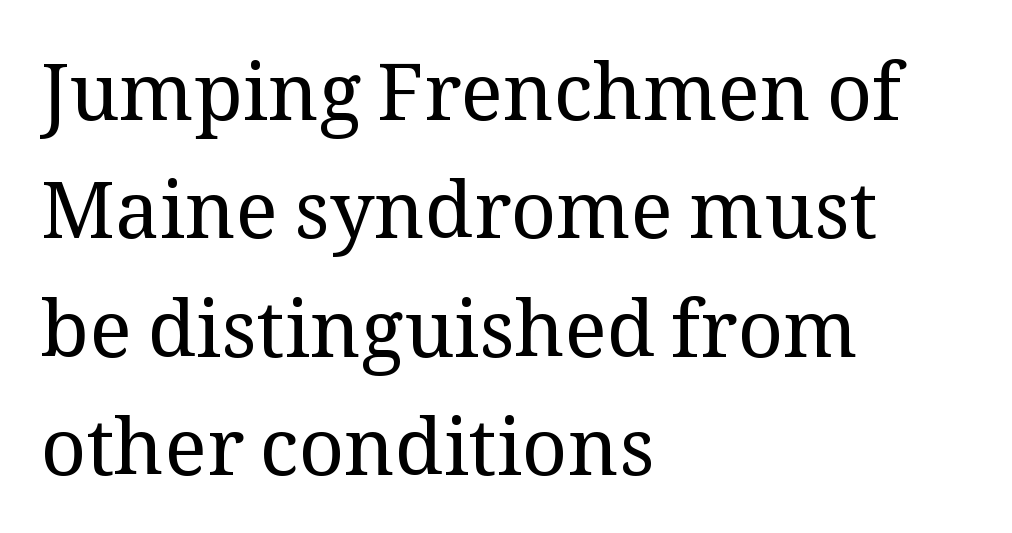
The cut favours lightness, reaching ordinary text weight at its darkest. Posture: upright roman. The letters advance in unequal steps, a hallmark of proportional type. The text was rendered using a seriffed face with decorative stroke endings.
